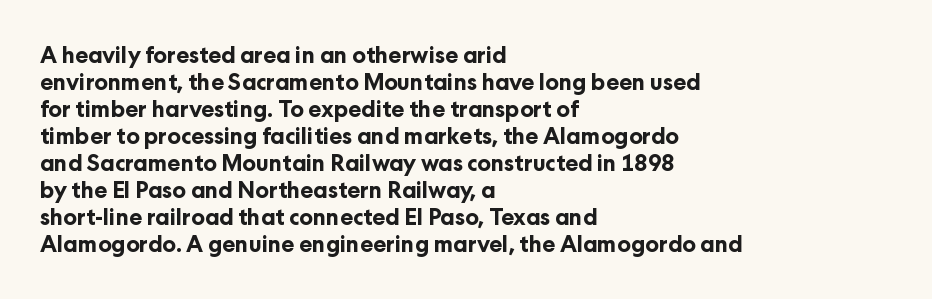
The setting favours the left margin, as ordinary paragraphs usually do. The strip under each line holds only bare page. Every letter is thick-stroked: bold, no question. In terms of posture, this sample is upright. Is the letter spacing exaggerated? No — it looks like the ordinary default.
